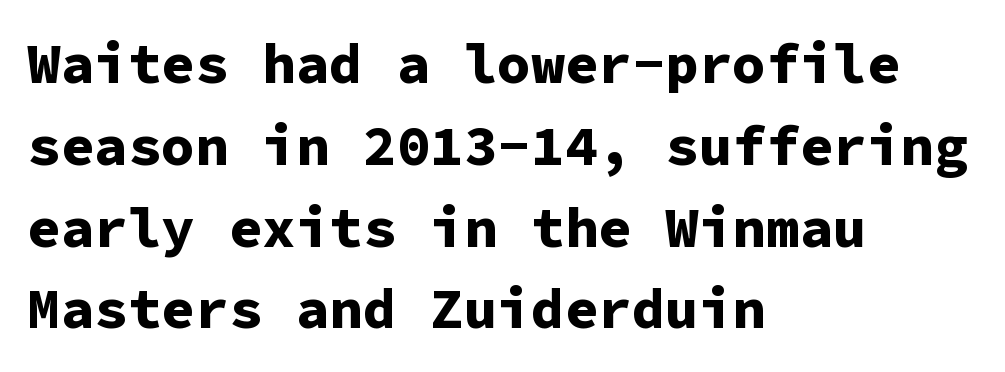
{"serif": "no", "italic": "no", "bold": "yes", "weight": "bold", "width": "normal", "stroke_contrast": "low", "x_height": "medium", "monospaced": "yes", "underline": "no", "align": "left", "line_spacing": "normal", "line_spacing_ratio": 1.46, "letter_spacing": "normal", "letter_spacing_em": 0.0, "glyph_px": 56}
